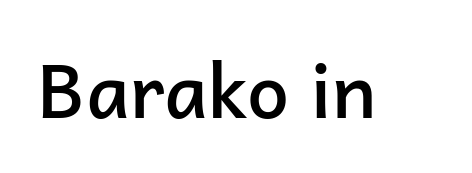
The face used here is a semibold: visibly heavier than regular, lighter than bold. Anything drawn beneath the words? Only blank space. Font category for this specimen: sans-serif. Compared with typical body copy, the letter spacing here is the same. Looks like regular typesetting: each glyph gets only the width it needs. You can tell it's not italic because the verticals are truly vertical.
